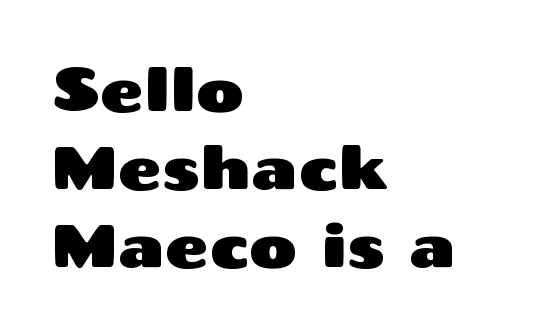
The image shows 59 px wide sans-serif type, upright; set left-aligned, normal line spacing (1.32x), normal letter spacing, not underlined; medium stroke contrast and a medium x-height.
